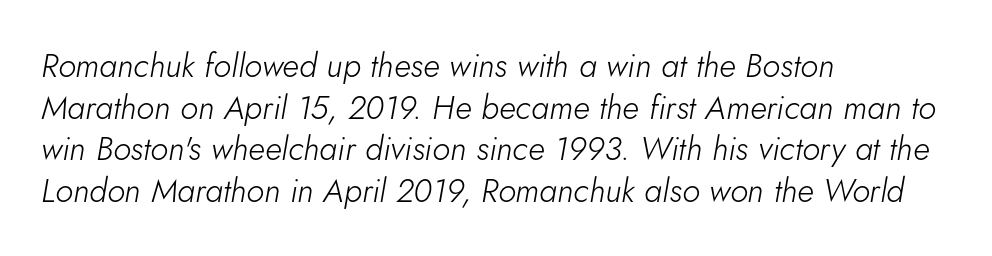
The image shows 33 px light type, italic (leaning right); set left-aligned, normal line spacing (1.26x), normal letter spacing, not underlined; low stroke contrast and a small x-height.
